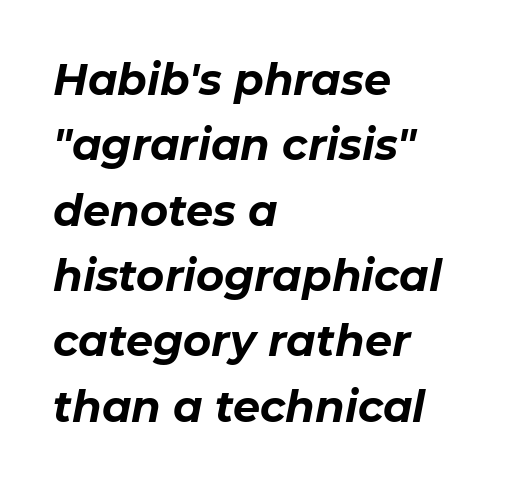
Q: Is the text bold? A: Yes.
Q: Is the text italic (slanted)? A: Yes, it leans right by about 11 degrees.
Q: Is the text underlined? A: No.
Q: How is the paragraph aligned? A: Left-aligned.
Q: Is the spacing between letters normal or unusually wide? A: Normal.
Q: Is the spacing between lines tight, normal or loose? A: Normal.
Q: Width (condensed, normal, or wide)? A: Normal.
Q: Stroke contrast? A: Low.
Q: x-height? A: Medium.
Q: Monospaced? A: No.
